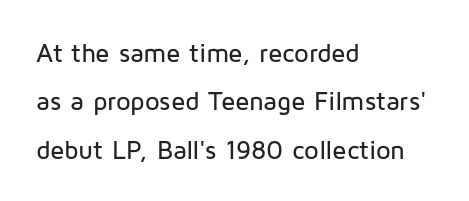
The image shows 26 px text type, upright; set left-aligned, line spacing 1.86x, normal letter spacing, not underlined.
